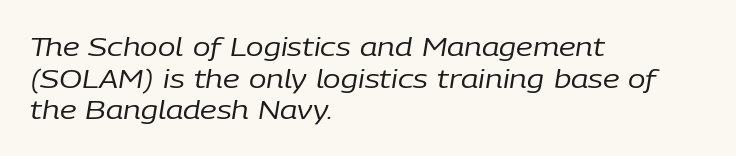
The image shows 26 px text type, italic (leaning right); set left-aligned, line spacing 1.22x, normal letter spacing, not underlined.
